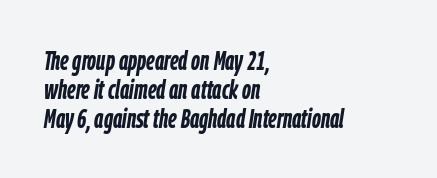
The image shows 26 px bold type, italic (leaning right); set left-aligned, tight line spacing (1.11x), normal letter spacing, not underlined.
